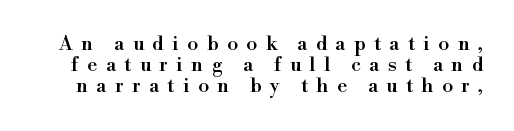
The string is rendered with underlining switched off. In terms of leading, this rendering errs on the cramped side. The lettering holds an erect, upright posture throughout. In terms of letterspacing, this is a distinctly airy, spread setting.
